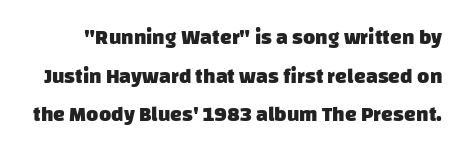
{"bold": "yes", "underline": "no", "line_spacing_ratio": 1.84, "letter_spacing": "normal", "letter_spacing_em": 0.0, "glyph_px": 21}
